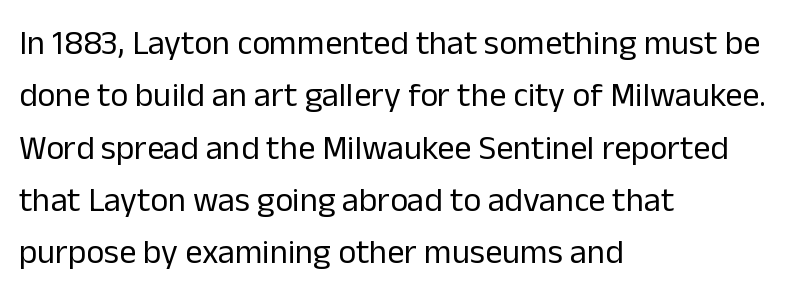
The image shows 34 px regular-weight sans-serif type, upright; set left-aligned, normal line spacing (1.54x), normal letter spacing, not underlined; low stroke contrast and a medium x-height.
